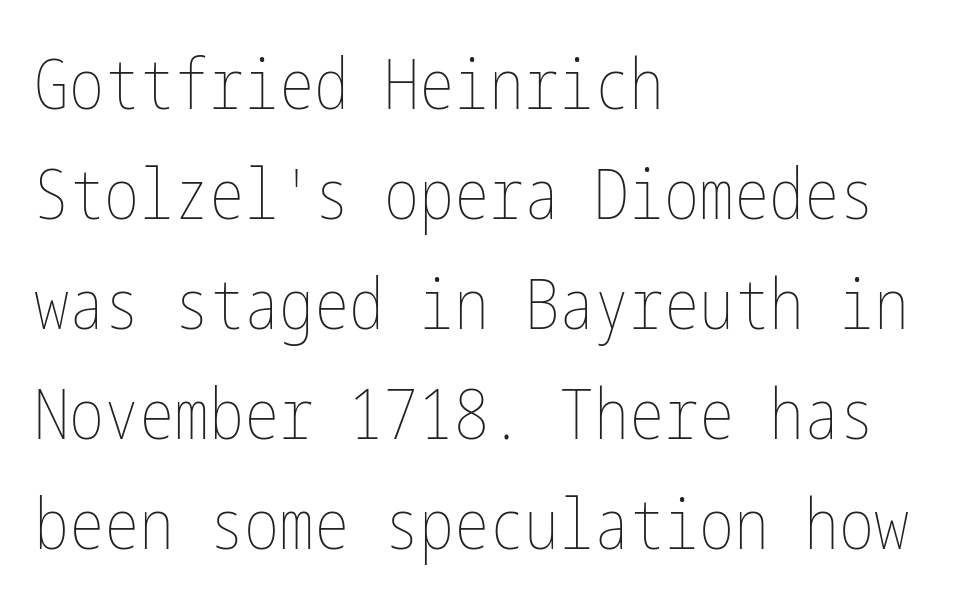
The font's upright variant was chosen for this text. Glance below the letters and you will spot only blank space. The rag falls on the right side of this text block. Between one letter and the next there's only the usual sliver of space.
